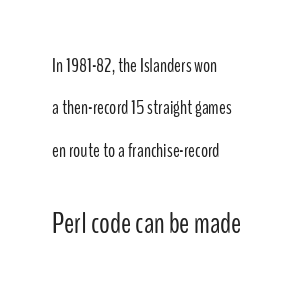
Top chunk: small. Bottom chunk: large. Stems here are at most as thick as an everyday book face. These lines are rendered in a variable-pitch font. Decoration check: the copy has no underline. Upright lettering throughout. The line-height multiplier appears high, well above default.
